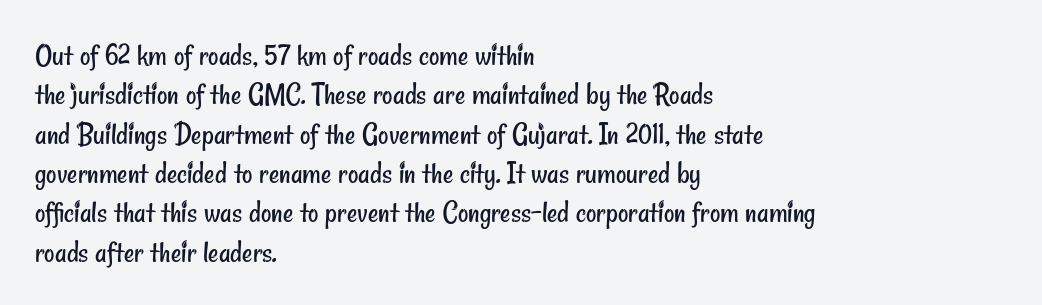
Horizontally, the lines are justified to the leading edge only. These lines are rendered in a variable-pitch font. This is sans-serif lettering, the kind often seen on screens and signage. Letters have the restrained weight of plain body copy at most. Words float on clear page, feet unadorned.
